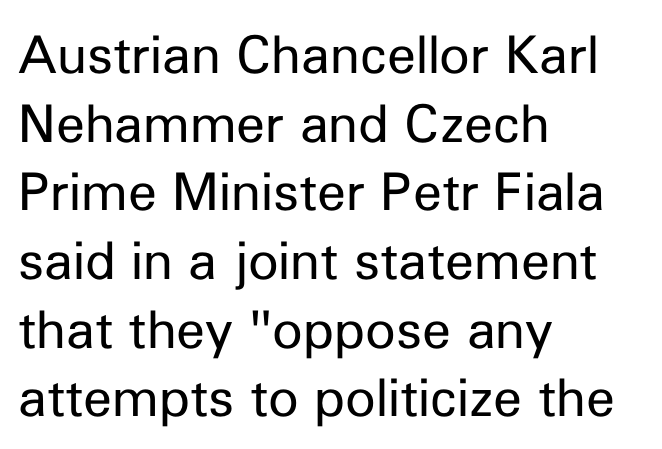
The lettering holds an erect, upright posture throughout. These lines keep a tight, regular rhythm from letter to letter. Lines of text with bare space underneath. Does the copy run flush right? No — it runs flush left. Bold? No — there's no thickening of the strokes. You could not count columns in this text — the font is proportionally spaced.
